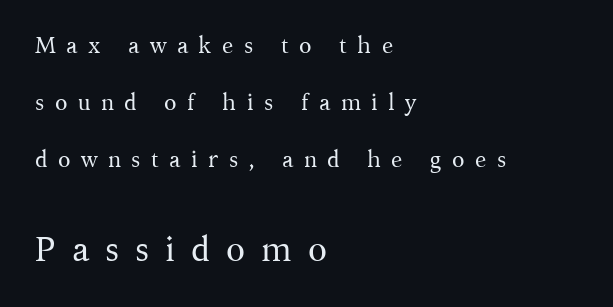
The tracking reads as deliberately expanded to a designer's eye. Ink coverage per letter is moderate at most. Rows of type keep a wide berth in the vertical direction. The typesetter chose a ragged-right arrangement here. Italic? Not at all — the glyphs are vertical. The typeface chosen for these lines features serifs.
